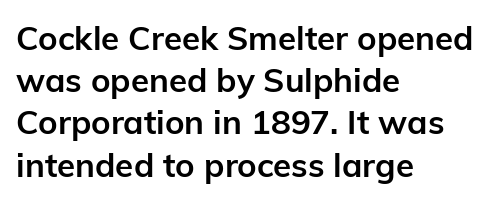
{"serif": "no", "italic": "no", "bold": "yes", "weight": "semibold", "width": "normal", "stroke_contrast": "low", "x_height": "medium", "monospaced": "no", "underline": "no", "align": "left", "line_spacing": "normal", "line_spacing_ratio": 1.28, "letter_spacing": "normal", "letter_spacing_em": 0.0, "glyph_px": 33}
